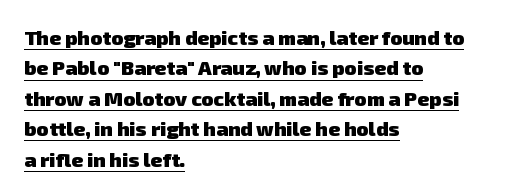
Q: Is the text bold? A: Yes.
Q: Is the text underlined? A: Yes.
Q: How is the paragraph aligned? A: Left-aligned.
Q: Is the spacing between letters normal or unusually wide? A: Normal.
Q: Is the spacing between lines tight, normal or loose? A: Normal.
